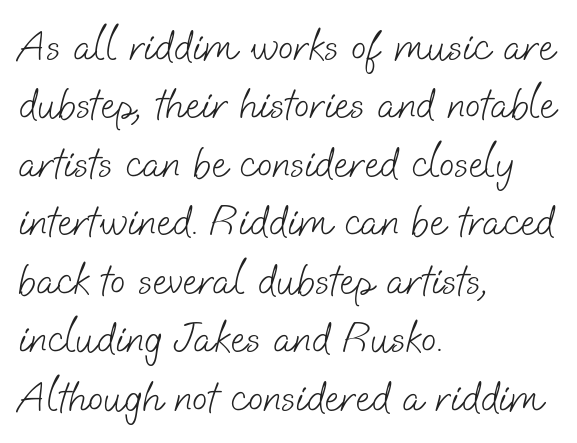
Q: Is the text bold? A: No.
Q: Is the typeface a serif or a sans-serif typeface? A: Sans-serif.
Q: Is the text underlined? A: No.
Q: How is the paragraph aligned? A: Left-aligned.
Q: Is the spacing between letters normal or unusually wide? A: Normal.
Q: Is the spacing between lines tight, normal or loose? A: Normal.
Q: Width (condensed, normal, or wide)? A: Normal.
Q: Stroke contrast? A: Low.
Q: x-height? A: Small.
Q: Monospaced? A: No.
